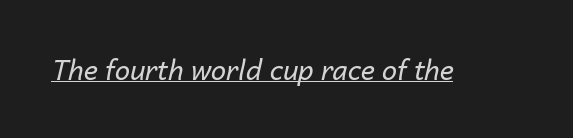
Quick note: italic. The characters are drawn with everyday or finer stroke widths. Is the letter spacing exaggerated? No — it looks like the ordinary default. Emphasis is given by a line drawn under the lettering.
